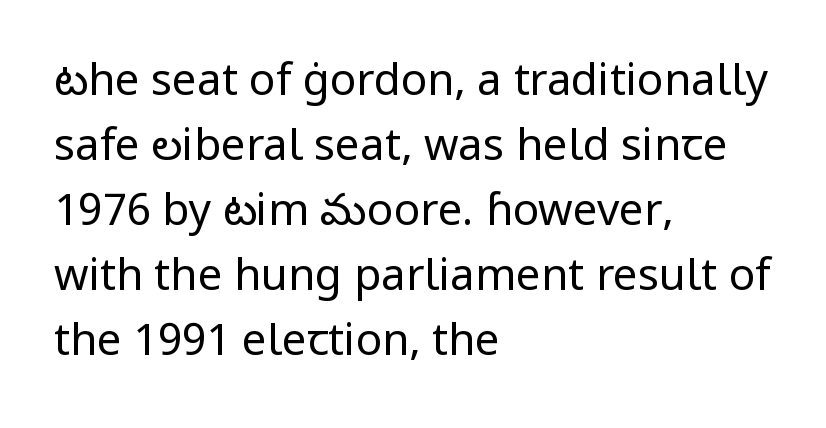
Q: Is the text bold? A: No.
Q: Is the text italic (slanted)? A: No, it is upright.
Q: Is the typeface a serif or a sans-serif typeface? A: Sans-serif.
Q: Is the text underlined? A: No.
Q: How is the paragraph aligned? A: Left-aligned.
Q: Is the spacing between letters normal or unusually wide? A: Normal.
Q: Is the spacing between lines tight, normal or loose? A: Normal.
Q: Width (condensed, normal, or wide)? A: Normal.
Q: Stroke contrast? A: Low.
Q: x-height? A: Medium.
Q: Monospaced? A: No.
